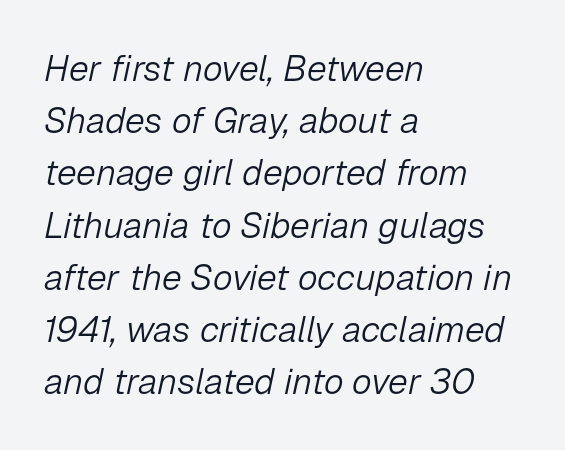
Q: Is the text bold? A: No.
Q: Is the text italic (slanted)? A: Yes, it leans right by about 12 degrees.
Q: Is the text underlined? A: No.
Q: How is the paragraph aligned? A: Left-aligned.
Q: Is the spacing between letters normal or unusually wide? A: Normal.
Q: Is the spacing between lines tight, normal or loose? A: Normal.
Q: Width (condensed, normal, or wide)? A: Normal.
Q: Stroke contrast? A: Low.
Q: x-height? A: Medium.
Q: Monospaced? A: No.
